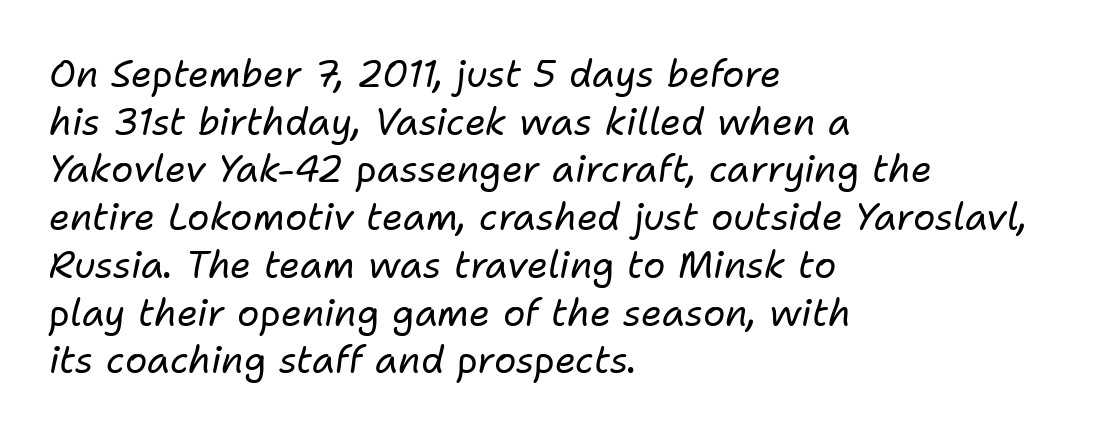
{"italic": "yes", "lean": "right", "slant_degrees": 11, "bold": "no", "weight": "regular", "width": "normal", "stroke_contrast": "low", "x_height": "medium", "monospaced": "no", "underline": "no", "align": "left", "line_spacing": "normal", "line_spacing_ratio": 1.29, "letter_spacing": "normal", "letter_spacing_em": 0.0, "glyph_px": 37}
